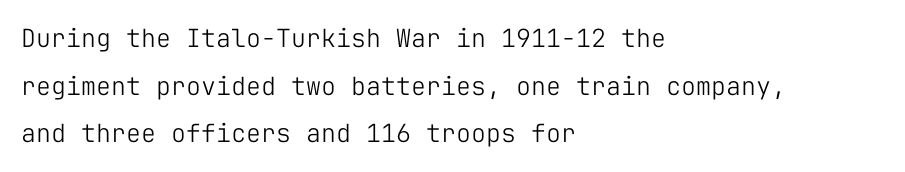
The gaps between neighbouring characters are ordinary and unremarkable. Does the lettering tilt? It doesn't — this is upright. Underlining? Definitely not there. Compared with a centered layout, this one pins lines to the left instead.
